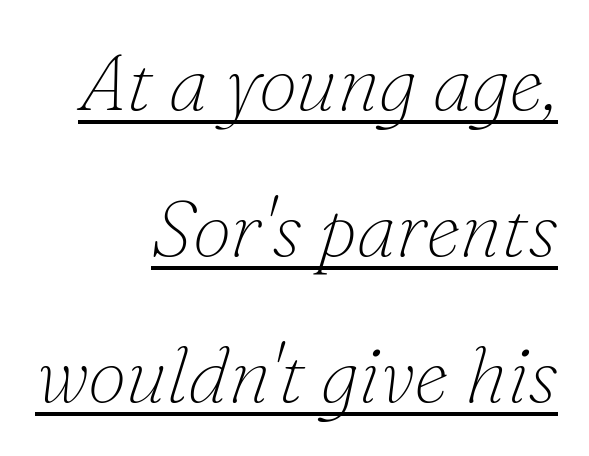
Leftover space on each line is placed entirely before the opening word. This sample has the flowing, uneven cadence of proportional lettering. The strokes are not fattened; the text isn't bold. The typography opts for an oblique posture over an upright one.
